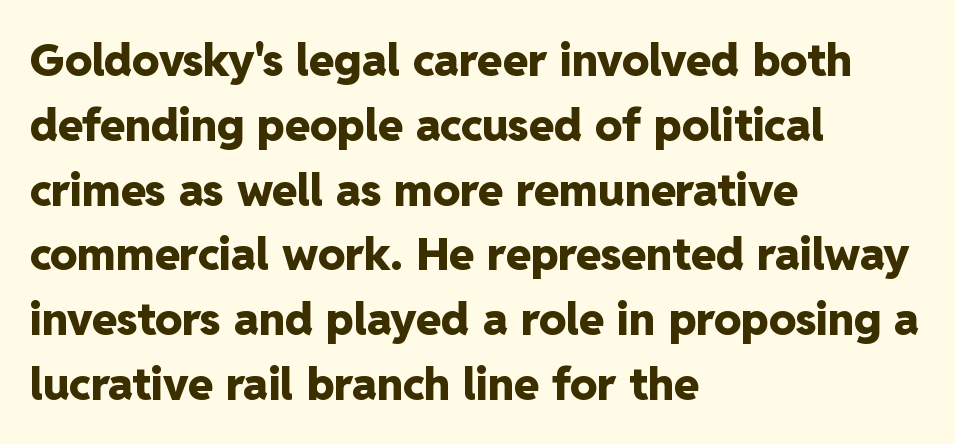
{"serif": "no", "italic": "no", "bold": "yes", "weight": "heavy", "width": "normal", "stroke_contrast": "low", "x_height": "medium", "monospaced": "no", "underline": "no", "align": "left", "line_spacing": "normal", "line_spacing_ratio": 1.44, "letter_spacing": "normal", "letter_spacing_em": 0.0, "glyph_px": 45}
